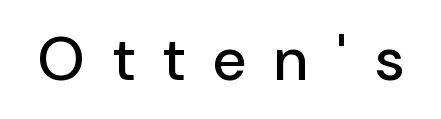
{"serif": "no", "italic": "no", "width": "normal", "stroke_contrast": "low", "x_height": "medium", "monospaced": "no", "underline": "no", "letter_spacing": "wide", "letter_spacing_em": 0.48, "glyph_px": 60}
